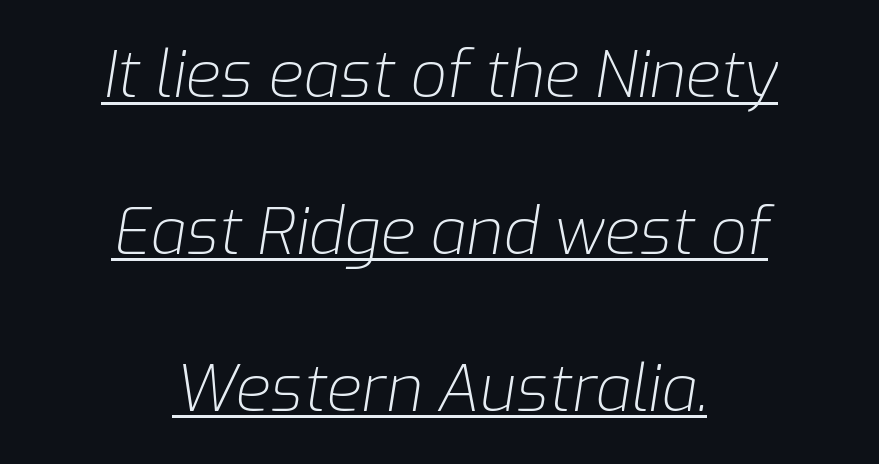
The image shows 64 px light type, italic (leaning right); set centered, loose line spacing (2.45x), normal letter spacing, underlined; low stroke contrast and a medium x-height.
